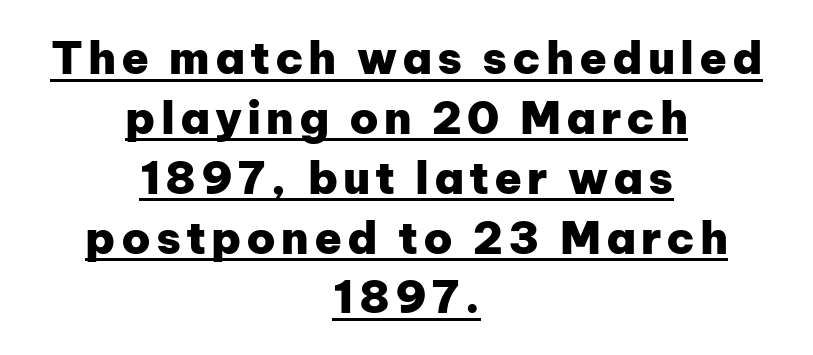
Q: Is the text bold? A: Yes.
Q: Is the text italic (slanted)? A: No, it is upright.
Q: Is the typeface a serif or a sans-serif typeface? A: Sans-serif.
Q: Is the text underlined? A: Yes.
Q: How is the paragraph aligned? A: Centered.
Q: Is the spacing between lines tight, normal or loose? A: Normal.
Q: Width (condensed, normal, or wide)? A: Normal.
Q: Stroke contrast? A: Low.
Q: x-height? A: Medium.
Q: Monospaced? A: No.
